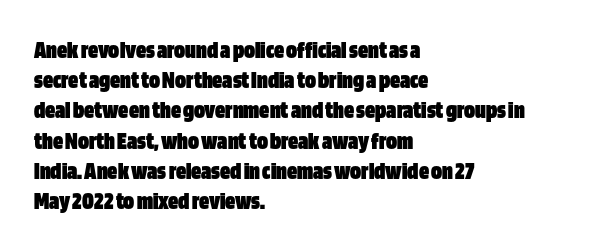
Q: Is the text bold? A: Yes.
Q: Is the text italic (slanted)? A: No, it is upright.
Q: Is the text underlined? A: No.
Q: How is the paragraph aligned? A: Left-aligned.
Q: Is the spacing between letters normal or unusually wide? A: Normal.
